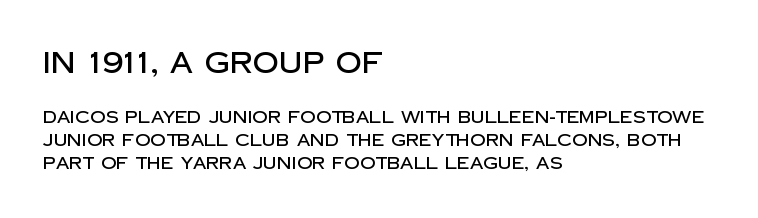
The image shows 29 px sans-serif type, upright; set left-aligned, normal line spacing (1.34x), normal letter spacing, not underlined; the first (top) block is 1.71x larger; low stroke contrast and a large x-height.
